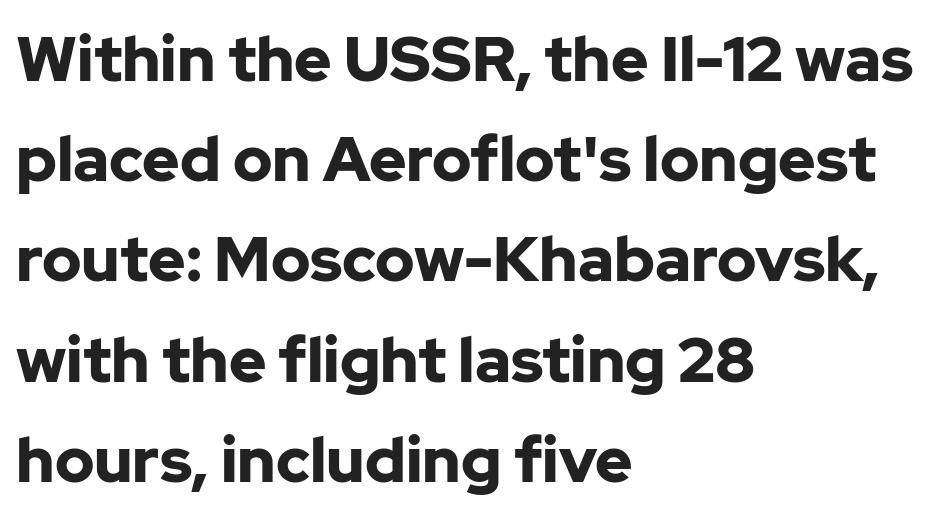
Q: Is the text bold? A: Yes.
Q: Is the text italic (slanted)? A: No, it is upright.
Q: Is the typeface a serif or a sans-serif typeface? A: Sans-serif.
Q: Is the text underlined? A: No.
Q: How is the paragraph aligned? A: Left-aligned.
Q: Is the spacing between letters normal or unusually wide? A: Normal.
Q: Is the spacing between lines tight, normal or loose? A: Normal.
Q: Width (condensed, normal, or wide)? A: Normal.
Q: Stroke contrast? A: Low.
Q: x-height? A: Medium.
Q: Monospaced? A: No.
